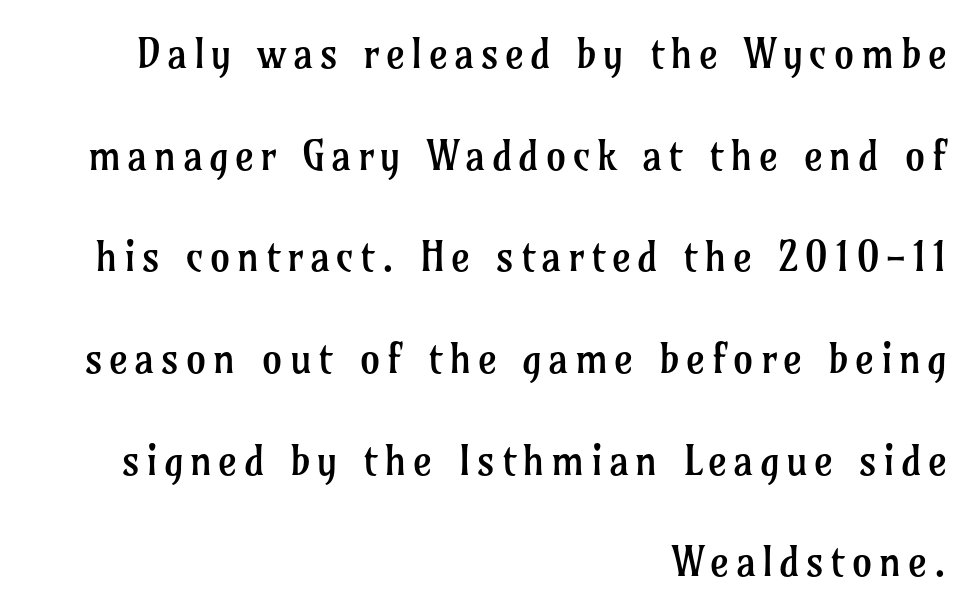
Q: Is the text bold? A: No.
Q: Is the text italic (slanted)? A: No, it is upright.
Q: Is the typeface a serif or a sans-serif typeface? A: Serif.
Q: Is the text underlined? A: No.
Q: How is the paragraph aligned? A: Right-aligned.
Q: Is the spacing between lines tight, normal or loose? A: Loose.
Q: Width (condensed, normal, or wide)? A: Normal.
Q: Stroke contrast? A: Low.
Q: x-height? A: Medium.
Q: Monospaced? A: No.
